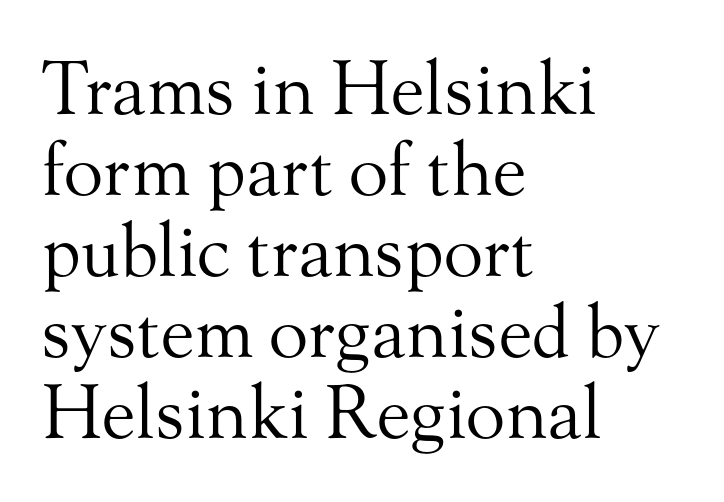
Compared with a typical body face, this is equally light or lighter still. The passage shown is typed in a proportional face where columns would drift. Nobody drew a line under any word here. Upright lettering throughout.
